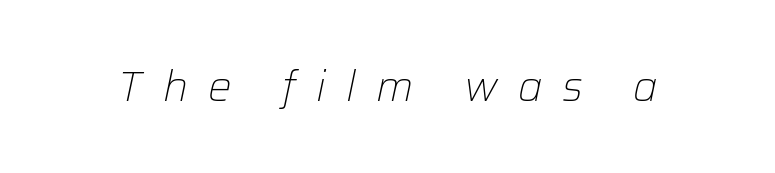
{"italic": "yes", "lean": "right", "slant_degrees": 12, "bold": "no", "weight": "light", "width": "normal", "stroke_contrast": "low", "x_height": "medium", "monospaced": "no", "underline": "no", "letter_spacing": "wide", "letter_spacing_em": 0.48, "glyph_px": 42}
